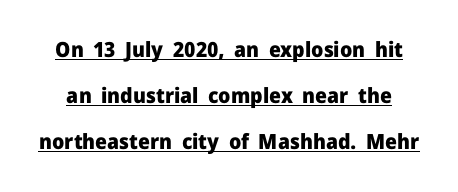
Q: Is the text bold? A: Yes.
Q: Is the text italic (slanted)? A: No, it is upright.
Q: Is the text underlined? A: Yes.
Q: Is the spacing between letters normal or unusually wide? A: Normal.
Q: Is the spacing between lines tight, normal or loose? A: Loose.
